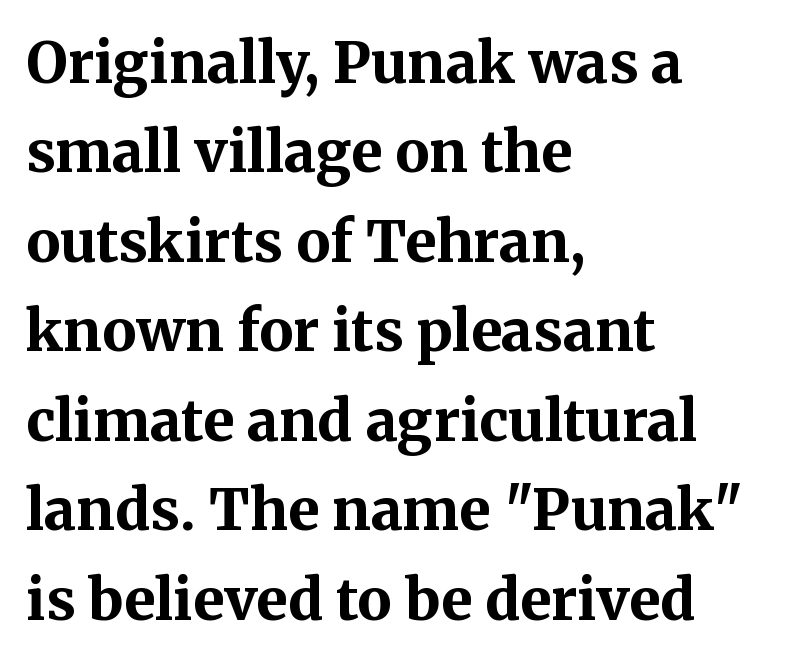
The image shows 57 px bold serif type, upright; set left-aligned, normal line spacing (1.57x), normal letter spacing, not underlined; medium stroke contrast and a medium x-height.
